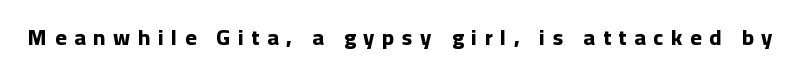
The image shows 22 px bold type, upright; set unusually wide letter spacing (+0.35 em), not underlined.
